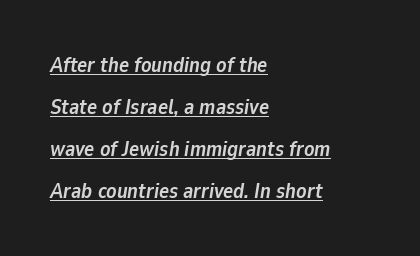
{"italic": "yes", "lean": "right", "slant_degrees": 9, "bold": "yes", "underline": "yes", "align": "left", "line_spacing": "loose", "line_spacing_ratio": 2.0, "letter_spacing": "normal", "letter_spacing_em": 0.0, "glyph_px": 21}
